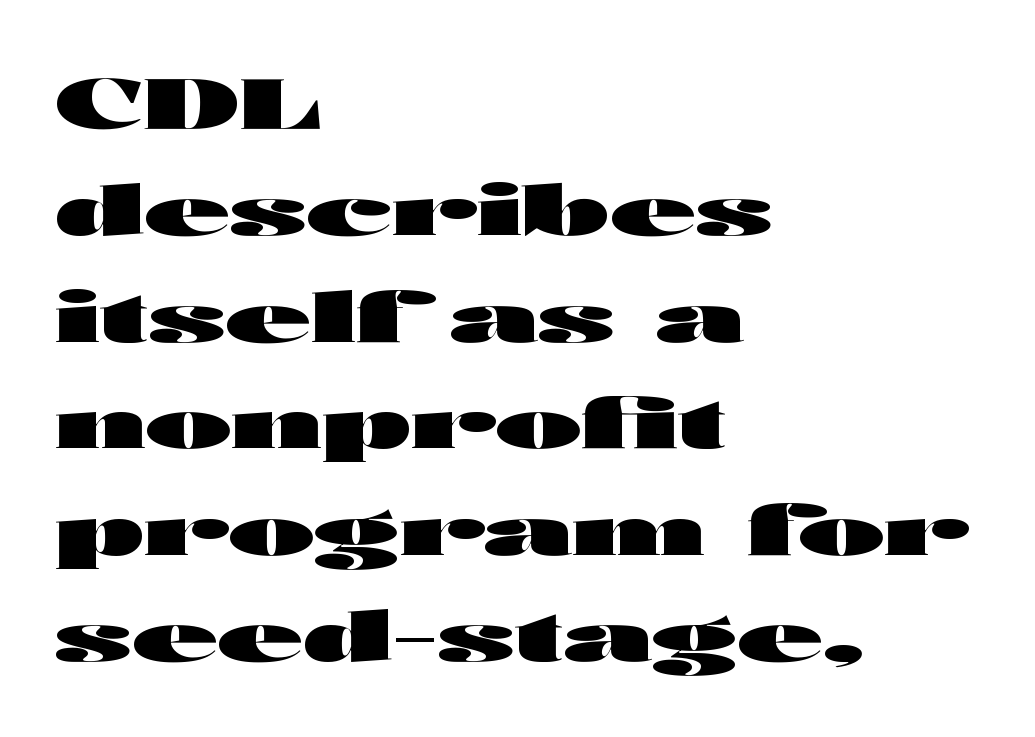
{"serif": "no", "italic": "no", "bold": "yes", "weight": "heavy", "width": "wide", "stroke_contrast": "high", "x_height": "medium", "monospaced": "no", "underline": "no", "align": "left", "line_spacing": "normal", "line_spacing_ratio": 1.52, "letter_spacing": "normal", "letter_spacing_em": 0.0, "glyph_px": 70}
